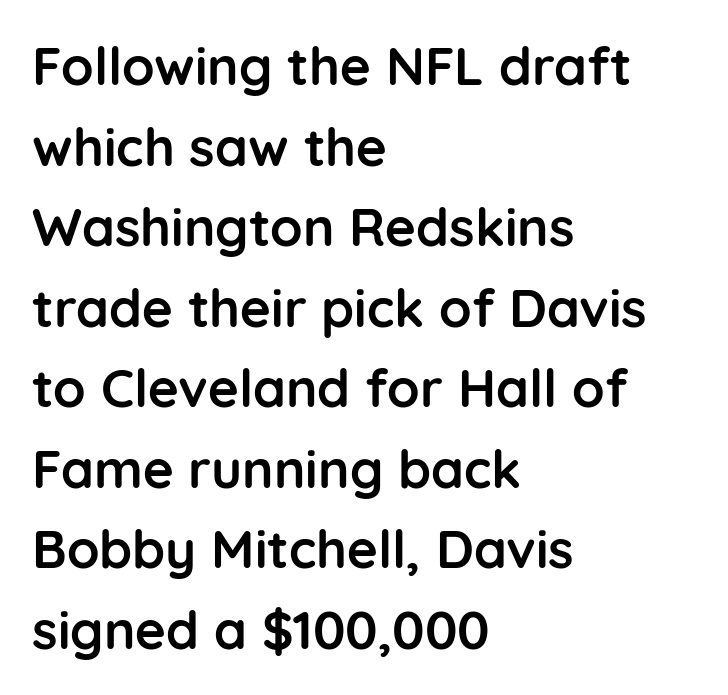
The image shows 53 px semibold sans-serif type, upright; set left-aligned, normal line spacing (1.52x), normal letter spacing, not underlined; low stroke contrast and a medium x-height.
